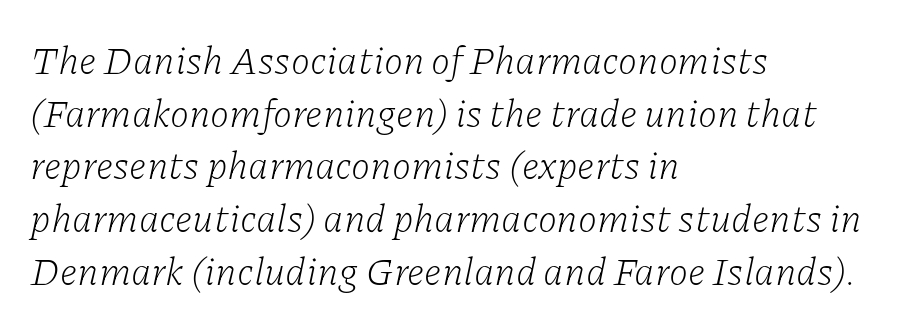
The image shows 39 px light serif type, italic (leaning right); set left-aligned, normal line spacing (1.35x), normal letter spacing, not underlined; low stroke contrast and a medium x-height.
